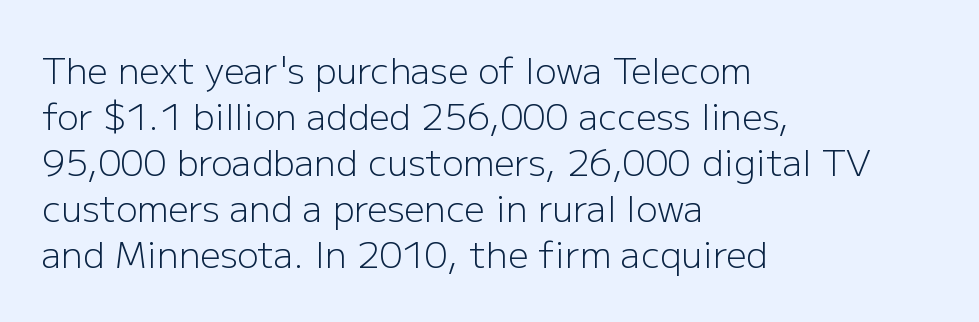
No word sits above an underline. Is there much room between lines? A standard amount, neither cramped nor airy. There is no visible air inserted between adjacent glyphs. Each letter's strokes conclude bluntly, with no projecting serifs. The setting favours the left margin, as ordinary paragraphs usually do. These lines were composed using upright roman letters.
